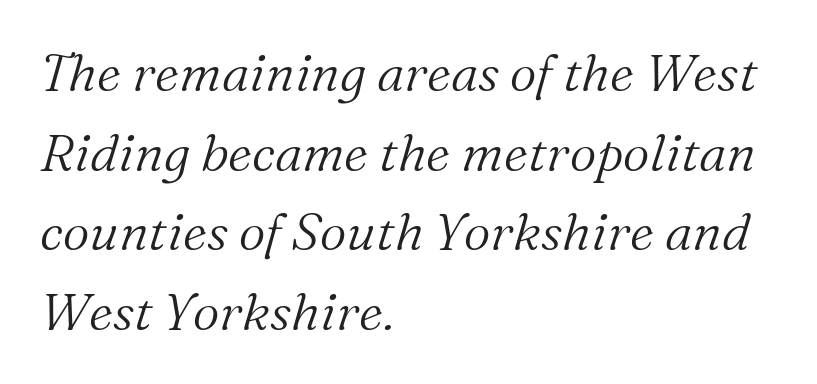
The letters sit at their default tracking, neither squeezed nor spread. The letters advance in unequal steps, a hallmark of proportional type. The space beneath each line is pristine and unruled. Each stroke keeps to a modest, everyday thickness or less.
